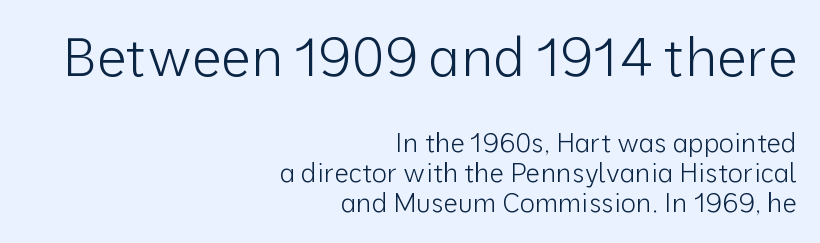
{"serif": "no", "italic": "no", "bold": "no", "weight": "light", "width": "normal", "stroke_contrast": "low", "x_height": "medium", "monospaced": "no", "underline": "no", "align": "right", "line_spacing": "tight", "line_spacing_ratio": 1.15, "letter_spacing": "normal", "letter_spacing_em": 0.0, "larger_block": "first", "size_ratio": 2.04, "glyph_px": 53}
